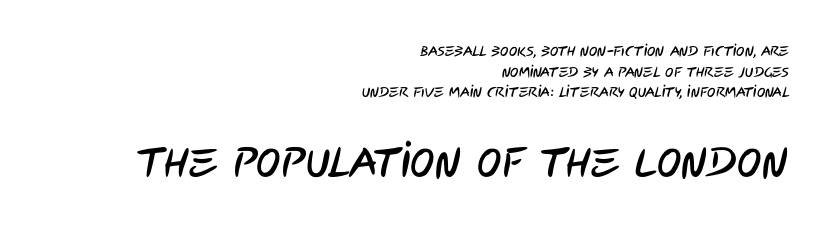
The image shows 41 px condensed sans-serif type; set right-aligned, normal line spacing (1.48x), normal letter spacing, not underlined; the second (bottom) block is 2.93x larger; low stroke contrast and a large x-height.
